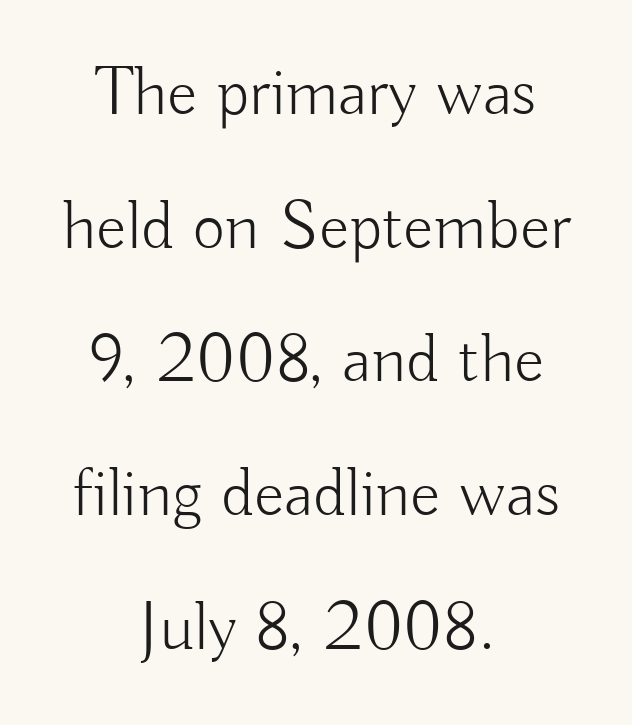
Q: Is the text bold? A: No.
Q: Is the text italic (slanted)? A: No, it is upright.
Q: Is the typeface a serif or a sans-serif typeface? A: Sans-serif.
Q: Is the text underlined? A: No.
Q: How is the paragraph aligned? A: Centered.
Q: Is the spacing between letters normal or unusually wide? A: Normal.
Q: Is the spacing between lines tight, normal or loose? A: Loose.
Q: Width (condensed, normal, or wide)? A: Normal.
Q: Stroke contrast? A: Low.
Q: x-height? A: Small.
Q: Monospaced? A: No.
